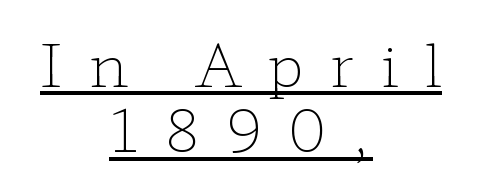
{"serif": "yes", "italic": "no", "bold": "no", "weight": "light", "width": "wide", "stroke_contrast": "low", "x_height": "medium", "monospaced": "no", "underline": "yes", "align": "center", "line_spacing": "tight", "line_spacing_ratio": 1.11, "letter_spacing": "wide", "letter_spacing_em": 0.44, "glyph_px": 59}
